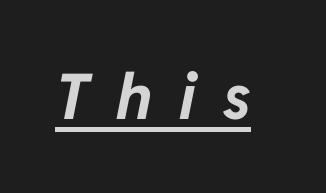
{"italic": "yes", "lean": "right", "slant_degrees": 11, "bold": "yes", "weight": "bold", "width": "normal", "stroke_contrast": "low", "x_height": "medium", "monospaced": "no", "underline": "yes", "letter_spacing": "wide", "letter_spacing_em": 0.43, "glyph_px": 63}
